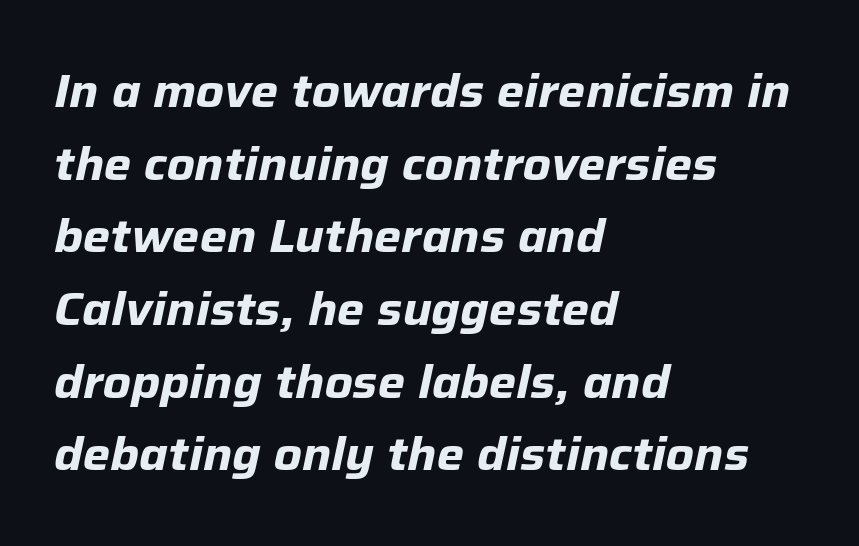
The image shows 46 px bold type, italic (leaning right); set left-aligned, normal line spacing (1.58x), normal letter spacing, not underlined; low stroke contrast and a medium x-height.
